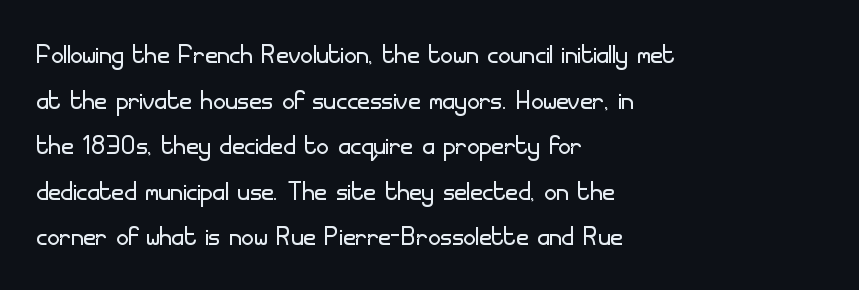
Q: Is the text bold? A: No.
Q: Is the text italic (slanted)? A: No, it is upright.
Q: Is the typeface a serif or a sans-serif typeface? A: Sans-serif.
Q: Is the text underlined? A: No.
Q: How is the paragraph aligned? A: Left-aligned.
Q: Is the spacing between letters normal or unusually wide? A: Normal.
Q: Is the spacing between lines tight, normal or loose? A: Normal.
Q: Width (condensed, normal, or wide)? A: Normal.
Q: Stroke contrast? A: Low.
Q: x-height? A: Small.
Q: Monospaced? A: No.
